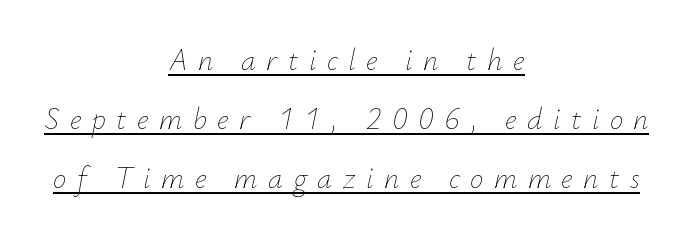
The image shows 30 px thin type, italic (leaning right); set centered, loose line spacing (1.97x), unusually wide letter spacing (+0.35 em), underlined; low stroke contrast and a small x-height.
